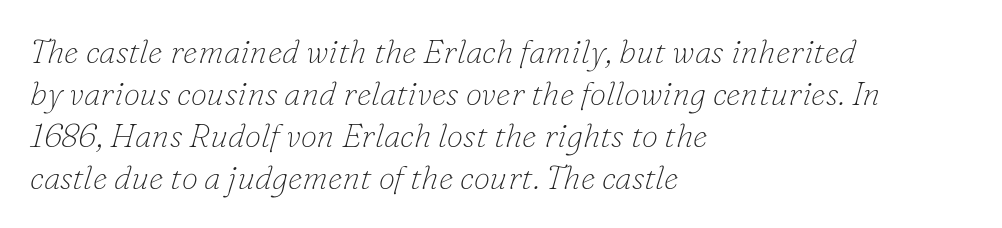
{"serif": "yes", "italic": "yes", "lean": "right", "slant_degrees": 16, "bold": "no", "weight": "thin", "width": "normal", "stroke_contrast": "low", "x_height": "small", "monospaced": "no", "underline": "no", "align": "left", "line_spacing": "normal", "line_spacing_ratio": 1.27, "letter_spacing": "normal", "letter_spacing_em": 0.0, "glyph_px": 33}
